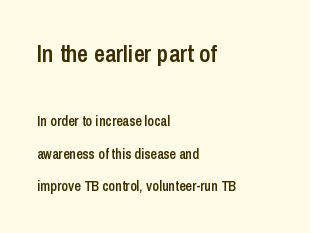
The text block is weighted toward the left margin, trailing off unevenly rightward. Does the leading feel generous? Absolutely, it's lavish. Caption: standard tracking, unaltered. You can tell it's not italic because the verticals are truly vertical. The rendering shrinks the type as you move from the upper chunk to the lower. Does the weight exceed regular? Yes, but only to semibold.
